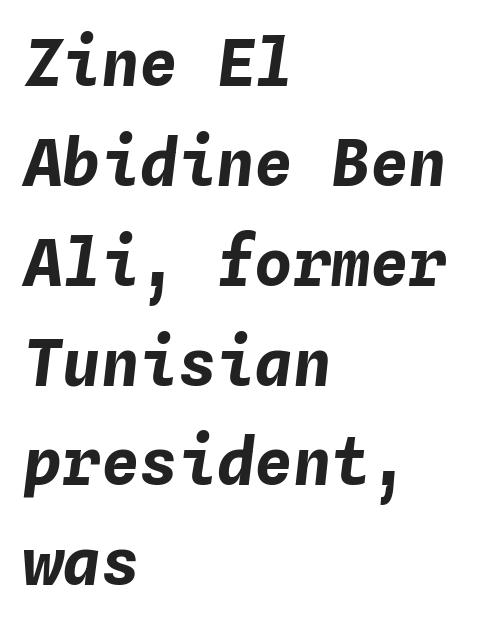
The image shows 64 px bold type, italic (leaning right), monospaced; set left-aligned, normal line spacing (1.56x), normal letter spacing, not underlined; low stroke contrast and a medium x-height.
